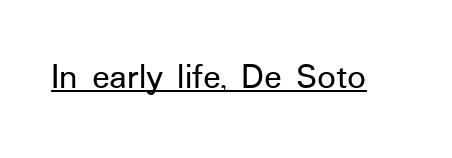
Q: Is the text italic (slanted)? A: No, it is upright.
Q: Is the typeface a serif or a sans-serif typeface? A: Sans-serif.
Q: Is the text underlined? A: Yes.
Q: Is the spacing between letters normal or unusually wide? A: Normal.
Q: Width (condensed, normal, or wide)? A: Normal.
Q: Stroke contrast? A: Low.
Q: x-height? A: Medium.
Q: Monospaced? A: No.
